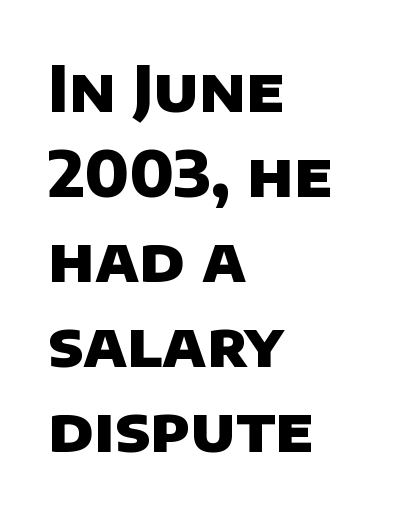
Q: Is the text bold? A: Yes.
Q: Is the typeface a serif or a sans-serif typeface? A: Sans-serif.
Q: Is the text underlined? A: No.
Q: How is the paragraph aligned? A: Left-aligned.
Q: Is the spacing between letters normal or unusually wide? A: Normal.
Q: Is the spacing between lines tight, normal or loose? A: Normal.
Q: Width (condensed, normal, or wide)? A: Normal.
Q: Stroke contrast? A: Low.
Q: x-height? A: Large.
Q: Monospaced? A: No.
